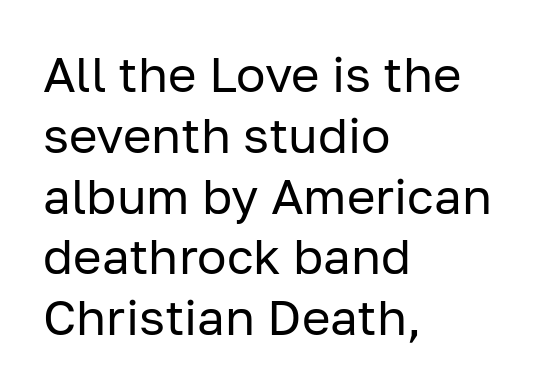
Character widths vary here, with narrow letters taking less room than wide ones. The type family on display is of the sans-serif kind. Each stroke keeps to a modest, everyday thickness or less. Visually the block forms a straight wall on the left and a jagged coastline on the right.
